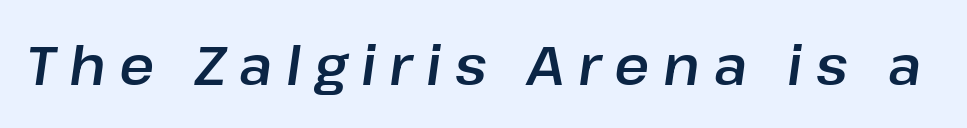
Check under the words: just untouched page. Honestly, the letter spacing is so wide it's the main thing you notice. This sample has the flowing, uneven cadence of proportional lettering. Slant detected: the letters are inclined.
